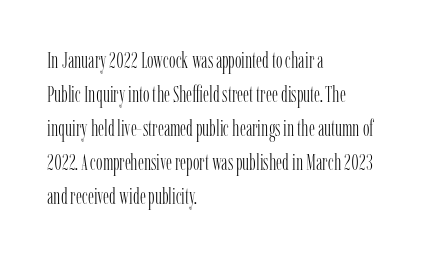
The image shows 22 px text type, upright; set left-aligned, normal line spacing (1.54x), normal letter spacing, not underlined.
